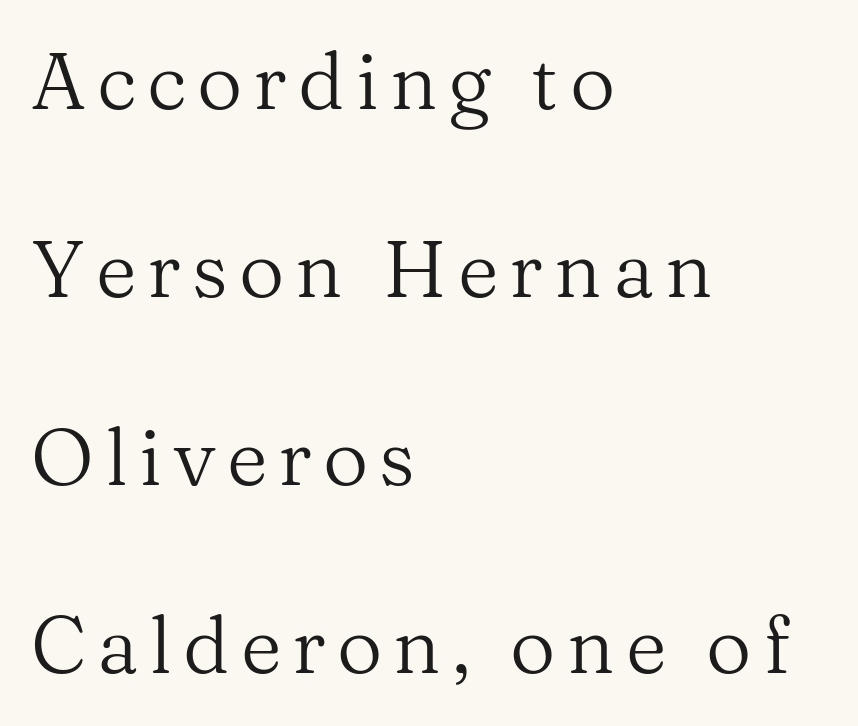
Each stroke keeps to a modest, everyday thickness or less. These lines are rendered in a variable-pitch font. In CSS terms this would be text-align: left. The zone under the glyphs is completely vacant. You can tell from the footed stems that serif type was used. This block would shrink considerably if given ordinary leading; it's expanded now.
